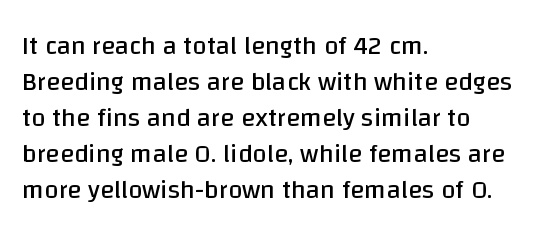
{"italic": "no", "bold": "no", "underline": "no", "align": "left", "line_spacing": "normal", "line_spacing_ratio": 1.38, "letter_spacing": "normal", "letter_spacing_em": 0.0, "glyph_px": 26}
